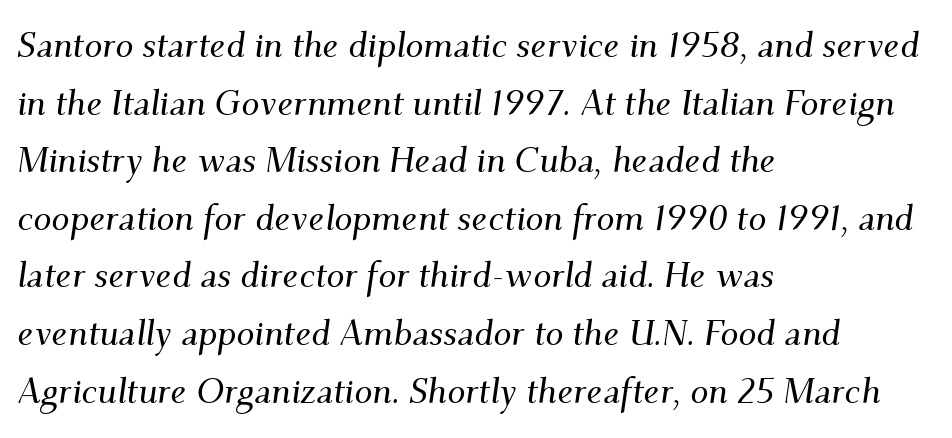
The image shows 36 px serif type, italic (leaning right); set left-aligned, normal line spacing (1.6x), normal letter spacing, not underlined; medium stroke contrast and a small x-height.
